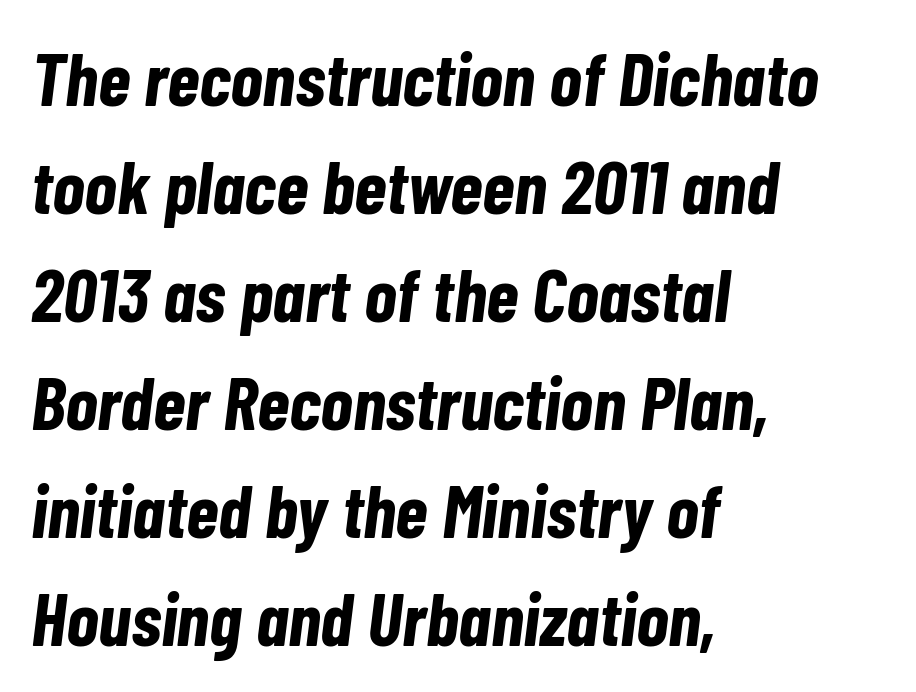
{"italic": "yes", "lean": "right", "slant_degrees": 7, "bold": "yes", "weight": "bold", "width": "condensed", "stroke_contrast": "low", "x_height": "medium", "monospaced": "no", "underline": "no", "align": "left", "line_spacing": "normal", "line_spacing_ratio": 1.44, "letter_spacing": "normal", "letter_spacing_em": 0.0, "glyph_px": 75}
